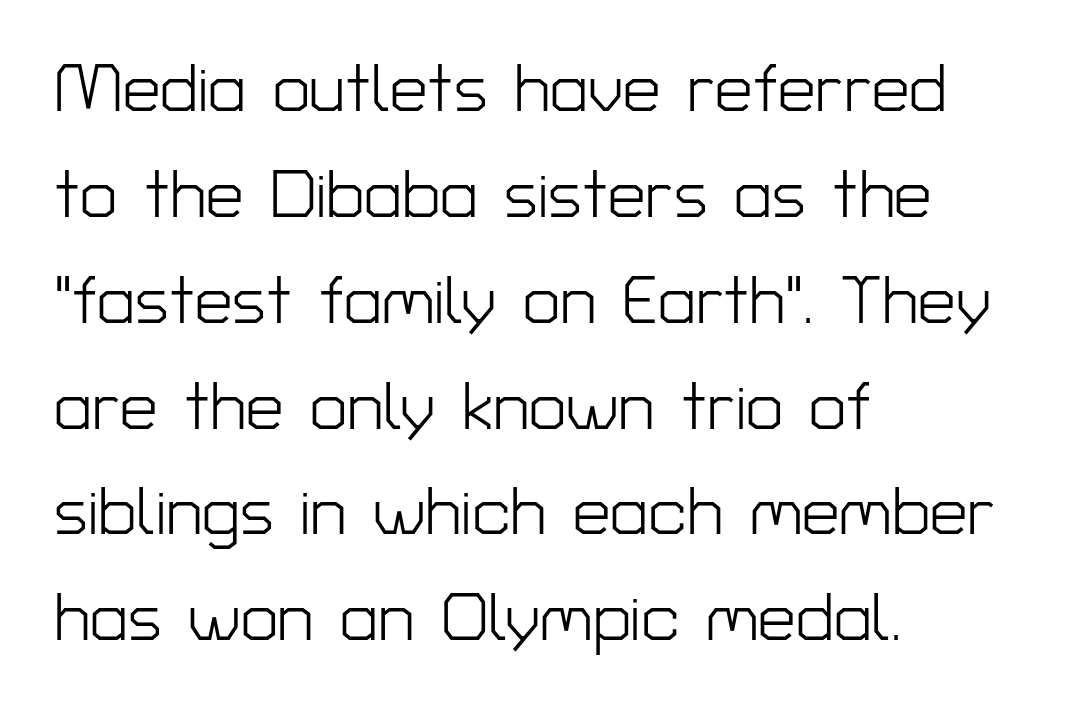
The image shows 67 px light sans-serif type, upright; set left-aligned, normal line spacing (1.58x), normal letter spacing, not underlined; low stroke contrast and a medium x-height.
